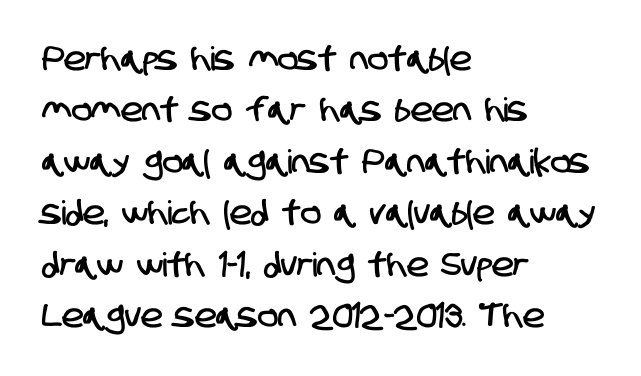
Q: Is the typeface a serif or a sans-serif typeface? A: Sans-serif.
Q: Is the text underlined? A: No.
Q: How is the paragraph aligned? A: Left-aligned.
Q: Is the spacing between letters normal or unusually wide? A: Normal.
Q: Is the spacing between lines tight, normal or loose? A: Normal.
Q: Width (condensed, normal, or wide)? A: Condensed.
Q: Stroke contrast? A: Low.
Q: x-height? A: Large.
Q: Monospaced? A: No.
